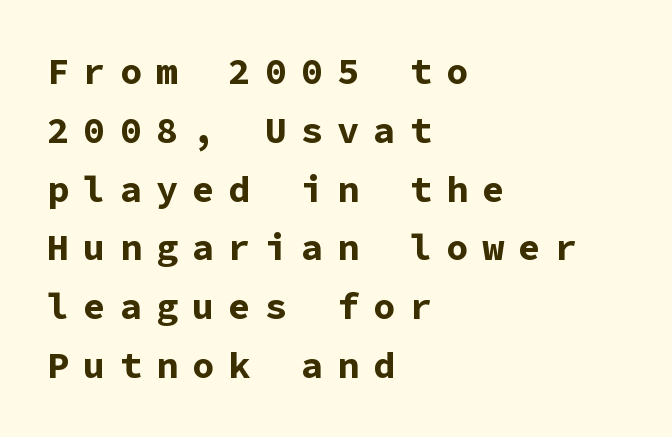
On the weight axis this lands at bold, roughly 700. These lines are set flush left with a ragged right edge. Honestly, the letter spacing is so wide it's the main thing you notice. Anything drawn beneath the words? Only blank space. This rendering employs a face without finishing strokes, i.e., a sans-serif.
